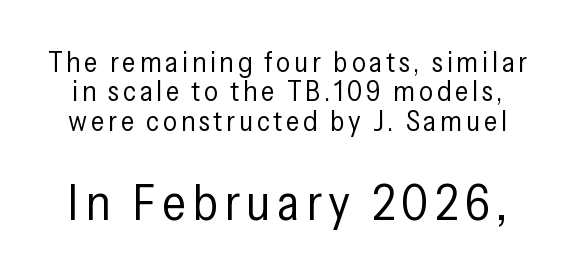
Q: Is the text bold? A: No.
Q: Is the text italic (slanted)? A: No, it is upright.
Q: Is the typeface a serif or a sans-serif typeface? A: Sans-serif.
Q: Is the text underlined? A: No.
Q: Is the spacing between lines tight, normal or loose? A: Tight.
Q: Which block of text is set in a larger size, the first (top) or the second (bottom)? A: The second (bottom) one.
Q: Width (condensed, normal, or wide)? A: Condensed.
Q: Stroke contrast? A: Low.
Q: x-height? A: Medium.
Q: Monospaced? A: No.
